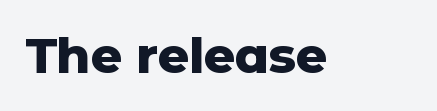
Q: Is the text bold? A: Yes.
Q: Is the text italic (slanted)? A: No, it is upright.
Q: Is the typeface a serif or a sans-serif typeface? A: Sans-serif.
Q: Is the text underlined? A: No.
Q: Is the spacing between letters normal or unusually wide? A: Normal.
Q: Width (condensed, normal, or wide)? A: Normal.
Q: Stroke contrast? A: Low.
Q: x-height? A: Medium.
Q: Monospaced? A: No.
